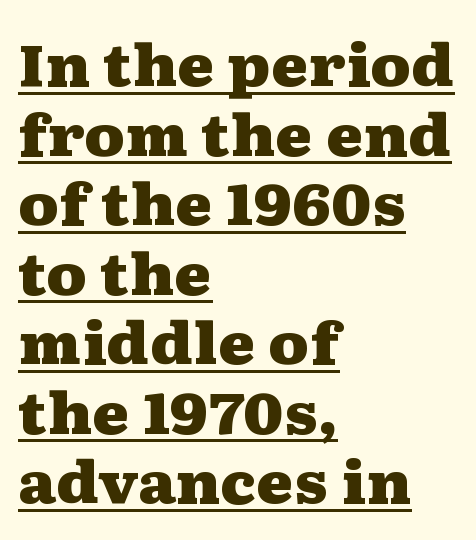
Q: Is the text bold? A: Yes.
Q: Is the text italic (slanted)? A: No, it is upright.
Q: Is the typeface a serif or a sans-serif typeface? A: Serif.
Q: Is the text underlined? A: Yes.
Q: How is the paragraph aligned? A: Left-aligned.
Q: Is the spacing between letters normal or unusually wide? A: Normal.
Q: Width (condensed, normal, or wide)? A: Wide.
Q: Stroke contrast? A: Medium.
Q: x-height? A: Medium.
Q: Monospaced? A: No.
